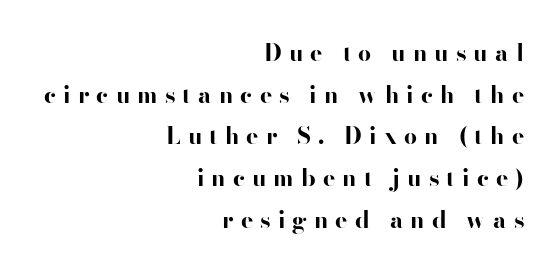
The image shows 23 px bold type, upright; set right-aligned, line spacing 1.81x, unusually wide letter spacing (+0.31 em), not underlined.
